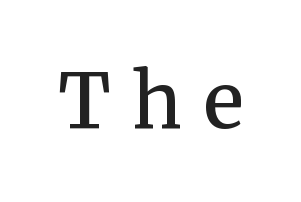
{"serif": "yes", "italic": "no", "bold": "semi", "weight": "semibold", "width": "normal", "stroke_contrast": "medium", "x_height": "medium", "monospaced": "no", "underline": "no", "letter_spacing": "wide", "letter_spacing_em": 0.28, "glyph_px": 76}
